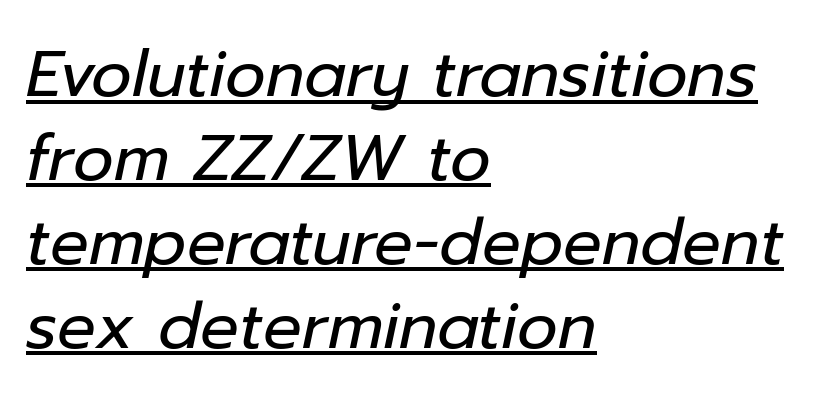
The image shows 64 px regular-weight type, italic (leaning right); set left-aligned, normal line spacing (1.31x), normal letter spacing, underlined; low stroke contrast and a medium x-height.
